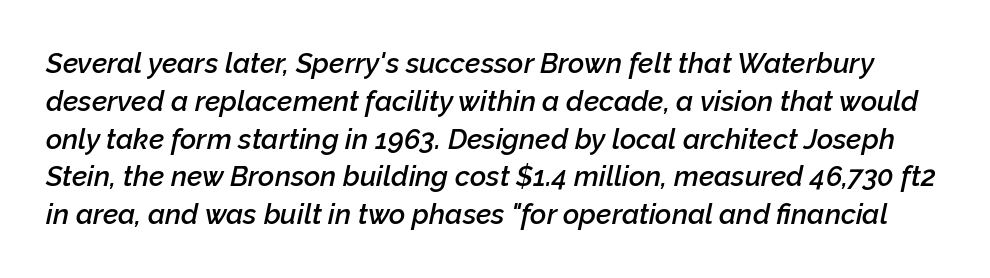
Q: Is the text bold? A: Semi-bold.
Q: Is the text italic (slanted)? A: Yes, it leans right by about 12 degrees.
Q: Is the text underlined? A: No.
Q: Is the spacing between letters normal or unusually wide? A: Normal.
Q: Is the spacing between lines tight, normal or loose? A: Normal.
Q: Width (condensed, normal, or wide)? A: Normal.
Q: Stroke contrast? A: Low.
Q: x-height? A: Medium.
Q: Monospaced? A: No.
